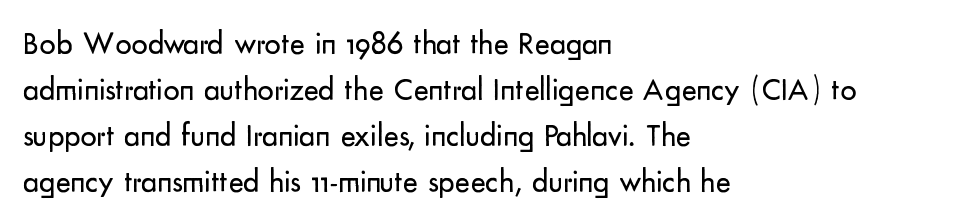
Q: Is the text bold? A: No.
Q: Is the text italic (slanted)? A: No, it is upright.
Q: Is the typeface a serif or a sans-serif typeface? A: Sans-serif.
Q: Is the text underlined? A: No.
Q: How is the paragraph aligned? A: Left-aligned.
Q: Is the spacing between letters normal or unusually wide? A: Normal.
Q: Is the spacing between lines tight, normal or loose? A: Normal.
Q: Width (condensed, normal, or wide)? A: Normal.
Q: Stroke contrast? A: Low.
Q: x-height? A: Small.
Q: Monospaced? A: No.
